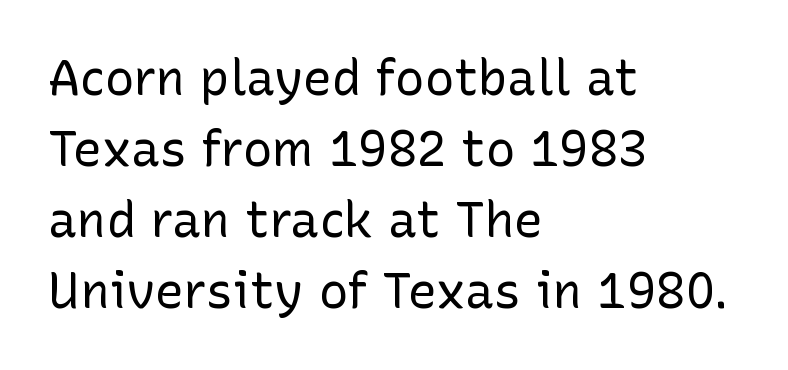
Q: Is the text bold? A: No.
Q: Is the text italic (slanted)? A: No, it is upright.
Q: Is the typeface a serif or a sans-serif typeface? A: Sans-serif.
Q: Is the text underlined? A: No.
Q: How is the paragraph aligned? A: Left-aligned.
Q: Is the spacing between letters normal or unusually wide? A: Normal.
Q: Is the spacing between lines tight, normal or loose? A: Normal.
Q: Width (condensed, normal, or wide)? A: Normal.
Q: Stroke contrast? A: Low.
Q: x-height? A: Medium.
Q: Monospaced? A: No.
